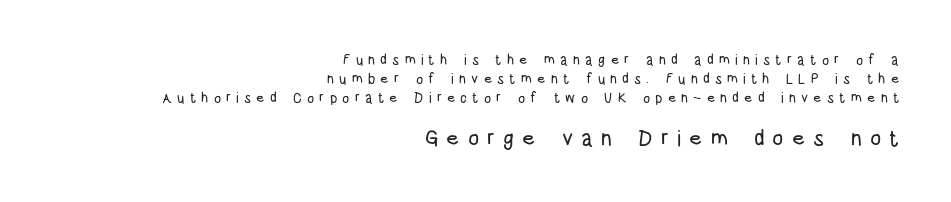
Q: Is the text italic (slanted)? A: No, it is upright.
Q: Is the text underlined? A: No.
Q: How is the paragraph aligned? A: Right-aligned.
Q: Is the spacing between letters normal or unusually wide? A: Unusually wide.
Q: Is the spacing between lines tight, normal or loose? A: Normal.
Q: Which block of text is set in a larger size, the first (top) or the second (bottom)? A: The second (bottom) one.
